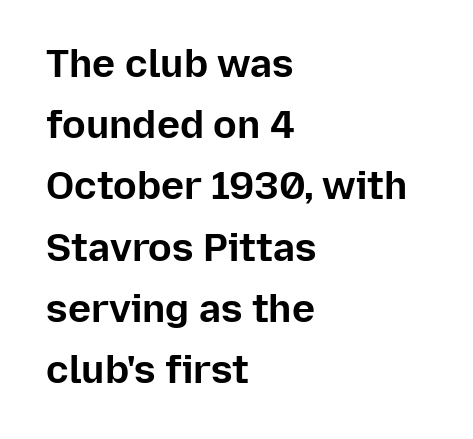
The image shows 39 px bold sans-serif type, upright; set left-aligned, normal line spacing (1.57x), normal letter spacing, not underlined; low stroke contrast and a medium x-height.
